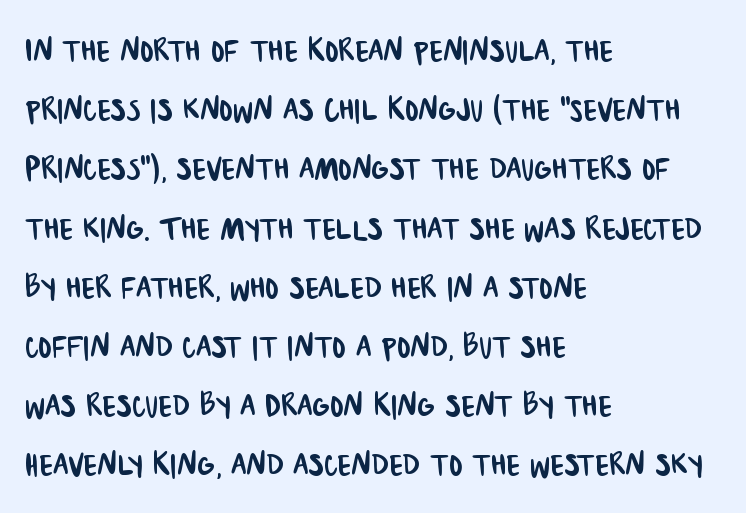
Q: Is the typeface a serif or a sans-serif typeface? A: Sans-serif.
Q: Is the text underlined? A: No.
Q: How is the paragraph aligned? A: Left-aligned.
Q: Is the spacing between letters normal or unusually wide? A: Normal.
Q: Is the spacing between lines tight, normal or loose? A: Normal.
Q: Width (condensed, normal, or wide)? A: Condensed.
Q: Stroke contrast? A: Low.
Q: x-height? A: Large.
Q: Monospaced? A: No.
